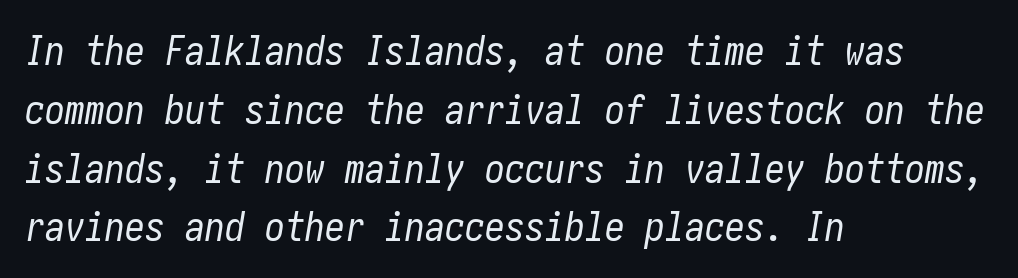
{"italic": "yes", "lean": "right", "slant_degrees": 10, "bold": "no", "weight": "regular", "width": "condensed", "stroke_contrast": "low", "x_height": "medium", "underline": "no", "align": "left", "line_spacing": "normal", "line_spacing_ratio": 1.47, "letter_spacing": "normal", "letter_spacing_em": 0.0, "glyph_px": 40}
